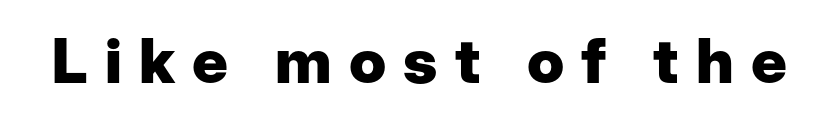
Compared with an ordinary text face, these strokes are far heavier — a full bold. Loose tracking; the words dissolve into strings of separated letters. The foot of each line stays bare and open. Nope, no serifs anywhere on these letters. The rendering uses natural spacing where letterforms have individual widths. Every character sits straight up, as roman type does.
